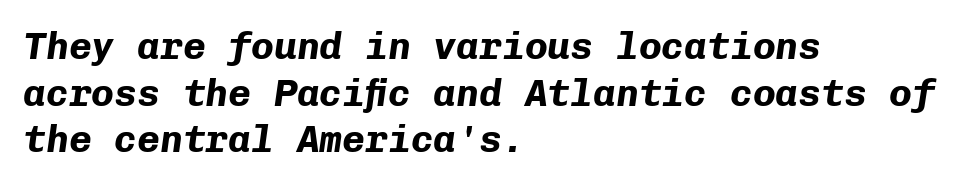
Q: Is the text bold? A: Yes.
Q: Is the text italic (slanted)? A: Yes, it leans right by about 8 degrees.
Q: Is the text underlined? A: No.
Q: How is the paragraph aligned? A: Left-aligned.
Q: Is the spacing between letters normal or unusually wide? A: Normal.
Q: Width (condensed, normal, or wide)? A: Normal.
Q: Stroke contrast? A: Low.
Q: x-height? A: Medium.
Q: Monospaced? A: Yes.
